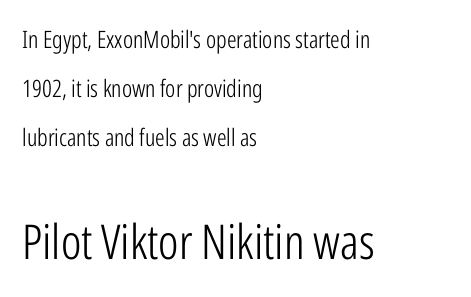
{"serif": "no", "italic": "no", "bold": "no", "weight": "light", "width": "condensed", "stroke_contrast": "low", "x_height": "medium", "monospaced": "no", "underline": "no", "align": "left", "line_spacing": "loose", "line_spacing_ratio": 2.04, "letter_spacing": "normal", "letter_spacing_em": 0.0, "larger_block": "second", "size_ratio": 2.0, "glyph_px": 48}
